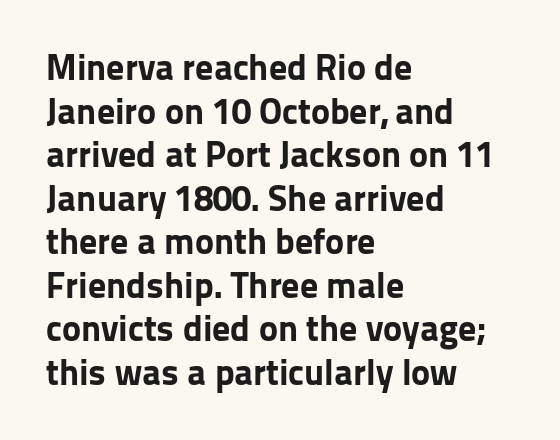
Which margin do the lines hug? The left one — the right edge is uneven. The typeface chosen for these lines omits serifs. Lines of text with bare space underneath. Typographic density is high because the face is bold. Ascenders rise straight up at ninety degrees. Tracking value appears to be zero — textbook default spacing.
